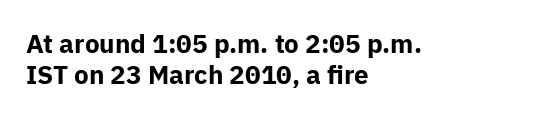
Q: Is the text bold? A: Yes.
Q: Is the text italic (slanted)? A: No, it is upright.
Q: Is the text underlined? A: No.
Q: How is the paragraph aligned? A: Left-aligned.
Q: Is the spacing between letters normal or unusually wide? A: Normal.
